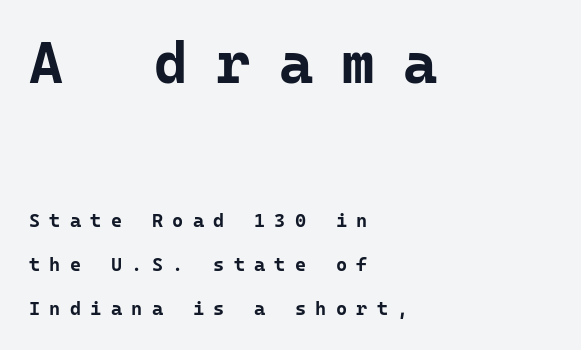
Q: Is the text bold? A: Yes.
Q: Is the text italic (slanted)? A: No, it is upright.
Q: Is the typeface a serif or a sans-serif typeface? A: Sans-serif.
Q: Is the text underlined? A: No.
Q: How is the paragraph aligned? A: Left-aligned.
Q: Is the spacing between letters normal or unusually wide? A: Unusually wide.
Q: Is the spacing between lines tight, normal or loose? A: Loose.
Q: Which block of text is set in a larger size, the first (top) or the second (bottom)? A: The first (top) one.
Q: Width (condensed, normal, or wide)? A: Normal.
Q: Stroke contrast? A: Low.
Q: x-height? A: Medium.
Q: Monospaced? A: Yes.
